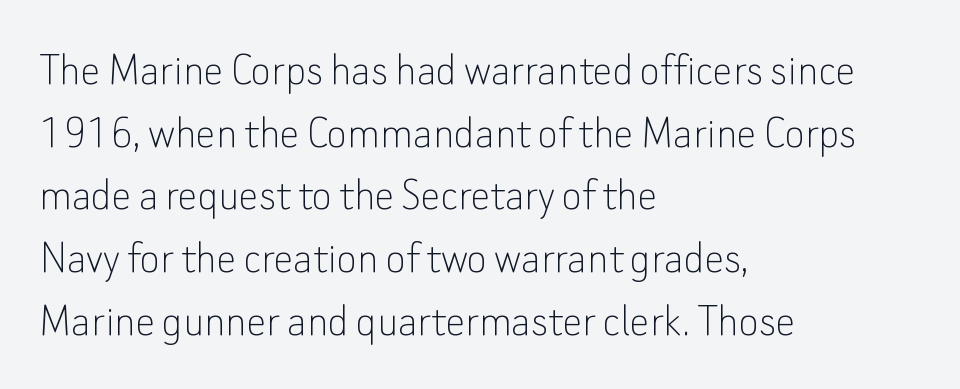
Bold? No — there's no thickening of the strokes. Serif or sans? Sans — the stroke terminals are bare. The specimen omits any rule beneath the text block's lines. The line-height multiplier appears to be the usual default.
